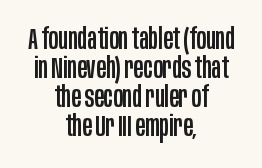
Q: Is the text italic (slanted)? A: No, it is upright.
Q: Is the typeface a serif or a sans-serif typeface? A: Sans-serif.
Q: Is the text underlined? A: No.
Q: How is the paragraph aligned? A: Centered.
Q: Is the spacing between letters normal or unusually wide? A: Normal.
Q: Is the spacing between lines tight, normal or loose? A: Tight.
Q: Width (condensed, normal, or wide)? A: Condensed.
Q: Stroke contrast? A: Low.
Q: x-height? A: Large.
Q: Monospaced? A: No.
